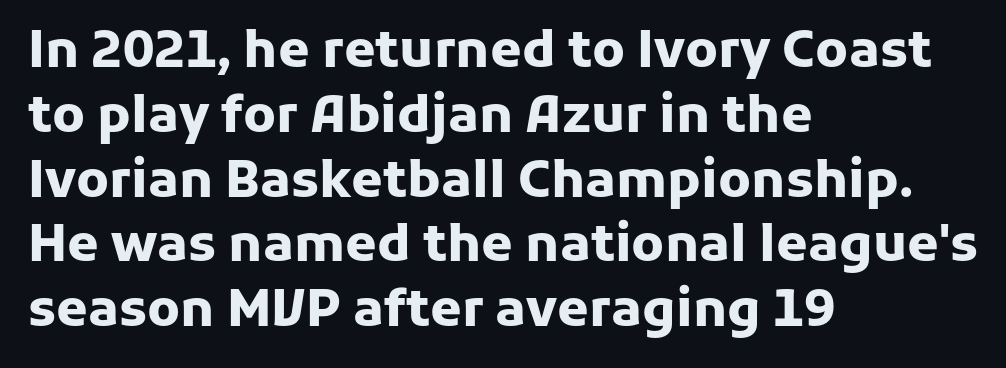
Italic? Not at all — the glyphs are vertical. Where is the straight margin? On the left. Check under the words: just untouched page. On the weight axis this lands at bold, roughly 700.
